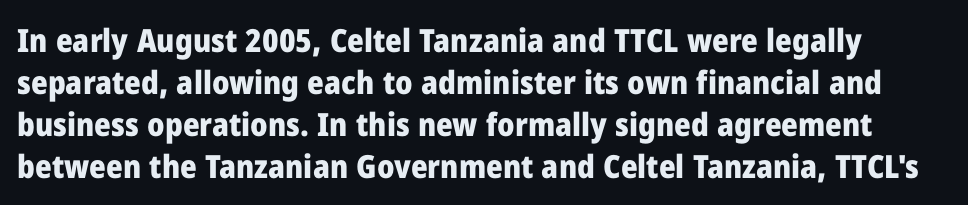
Vertical strokes here are truly vertical. Weight: bold. This rendering features lettering with no underline. Here the designer chose a conventional face with non-uniform glyph widths. The lines sit at an ordinary, default distance from one another. This rendering leaves character spacing at its baseline value.
